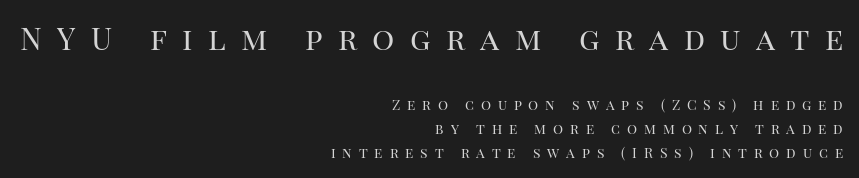
{"serif": "yes", "italic": "no", "bold": "no", "weight": "regular", "width": "normal", "stroke_contrast": "high", "x_height": "large", "monospaced": "no", "underline": "no", "align": "right", "line_spacing_ratio": 1.71, "letter_spacing": "wide", "letter_spacing_em": 0.49, "larger_block": "first", "size_ratio": 2.21, "glyph_px": 31}
